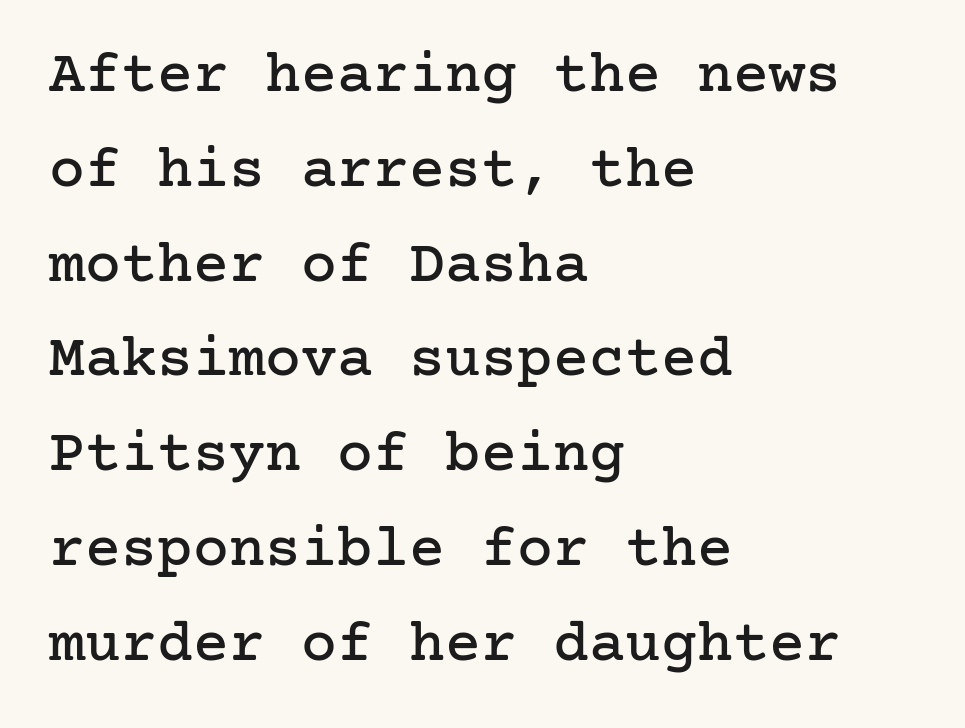
The image shows 60 px serif type, upright; set left-aligned, normal line spacing (1.58x), normal letter spacing, not underlined; low stroke contrast and a medium x-height.
